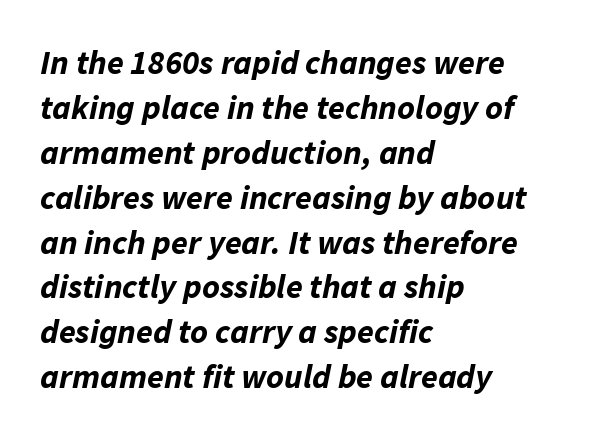
{"italic": "yes", "lean": "right", "slant_degrees": 11, "bold": "yes", "weight": "bold", "width": "normal", "stroke_contrast": "low", "x_height": "medium", "monospaced": "no", "underline": "no", "align": "left", "line_spacing": "normal", "line_spacing_ratio": 1.32, "letter_spacing": "normal", "letter_spacing_em": 0.0, "glyph_px": 34}
